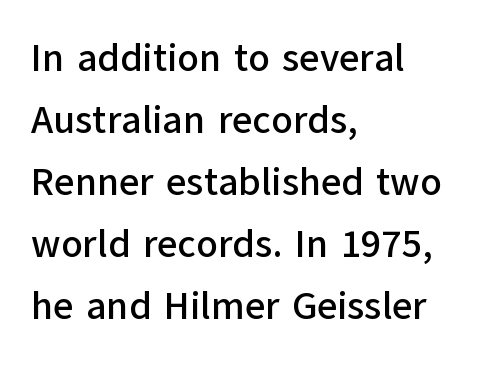
{"serif": "no", "italic": "no", "width": "normal", "stroke_contrast": "low", "x_height": "medium", "monospaced": "no", "underline": "no", "align": "left", "line_spacing": "normal", "line_spacing_ratio": 1.59, "letter_spacing": "normal", "letter_spacing_em": 0.0, "glyph_px": 39}
